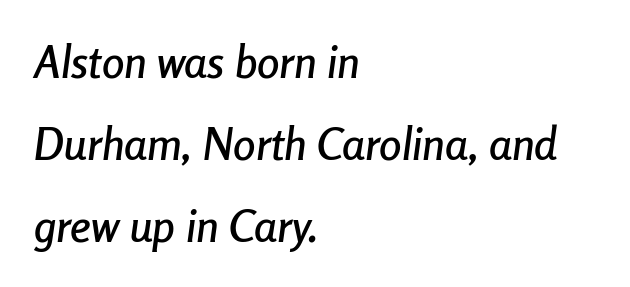
{"italic": "yes", "lean": "right", "slant_degrees": 8, "width": "condensed", "stroke_contrast": "low", "x_height": "medium", "monospaced": "no", "underline": "no", "align": "left", "line_spacing_ratio": 1.82, "letter_spacing": "normal", "letter_spacing_em": 0.0, "glyph_px": 45}
